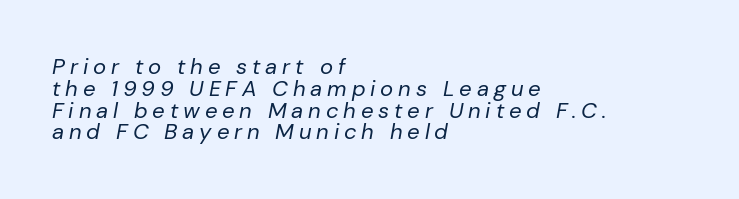
The image shows 22 px text type, italic (leaning right); set left-aligned, tight line spacing (0.99x), unusually wide letter spacing (+0.22 em), not underlined.
